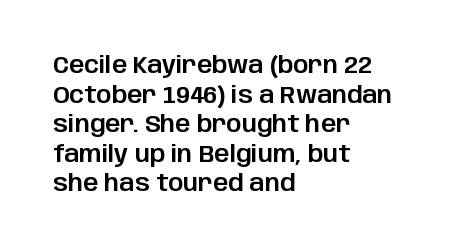
{"italic": "no", "underline": "no", "align": "left", "line_spacing_ratio": 1.23, "letter_spacing": "normal", "letter_spacing_em": 0.0, "glyph_px": 24}
